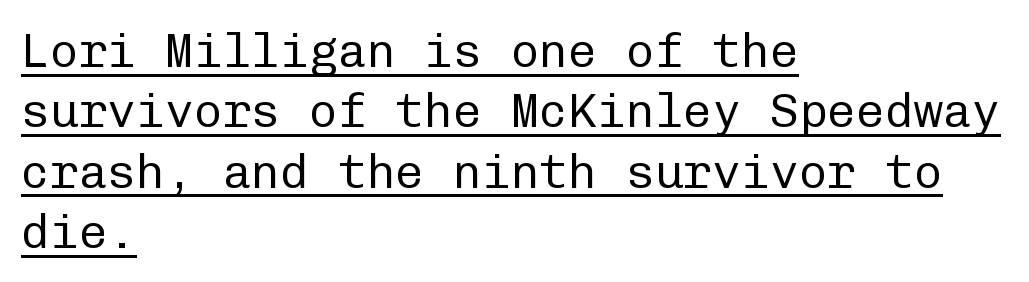
The image shows 48 px regular-weight sans-serif type, upright, monospaced; set left-aligned, normal line spacing (1.26x), normal letter spacing, underlined; low stroke contrast and a medium x-height.
